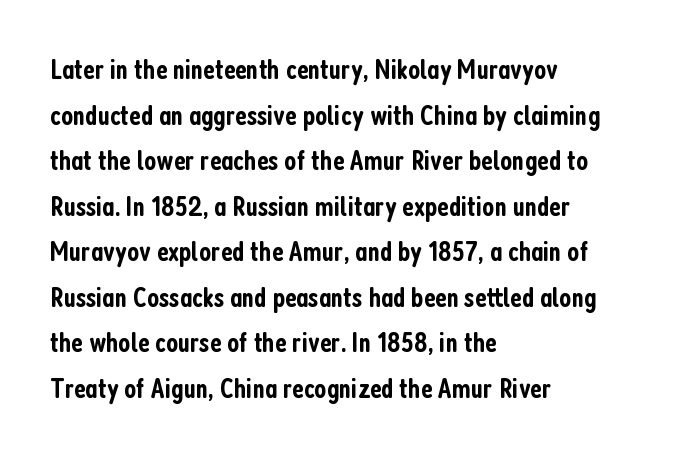
The letters are semibold — heavier than regular but short of a full bold. The lettering stays uniformly vertical, giving the passage a roman look. Where is the straight margin? On the left. The font family rendered here belongs to the sans-serif group.
